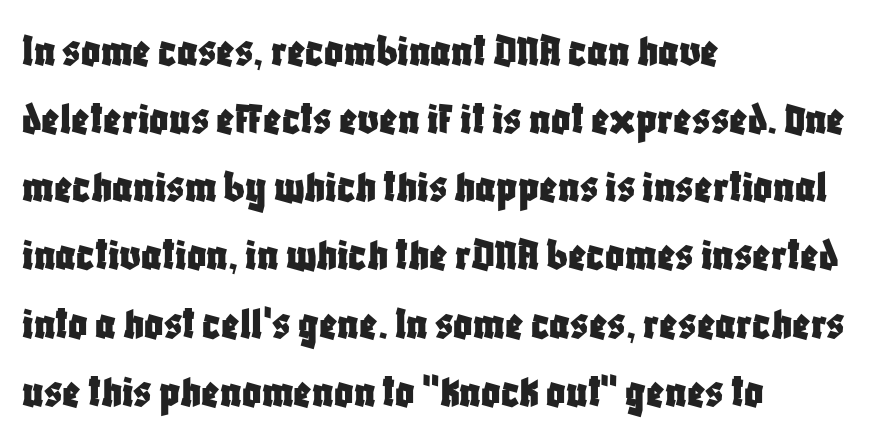
{"serif": "no", "italic": "no", "width": "condensed", "stroke_contrast": "low", "x_height": "large", "monospaced": "no", "underline": "no", "align": "left", "line_spacing": "normal", "line_spacing_ratio": 1.45, "letter_spacing": "normal", "letter_spacing_em": 0.0, "glyph_px": 47}
